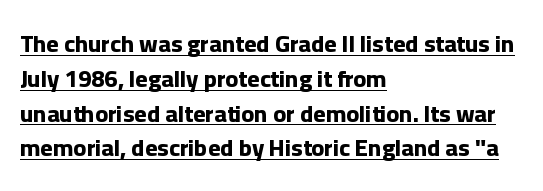
The image shows 24 px bold type, upright; set left-aligned, normal line spacing (1.45x), normal letter spacing, underlined.
